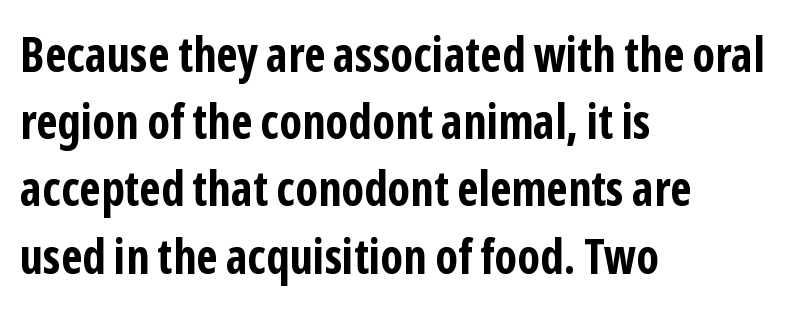
The image shows 48 px bold, condensed sans-serif type, upright; set left-aligned, normal line spacing (1.4x), normal letter spacing, not underlined; low stroke contrast and a medium x-height.
